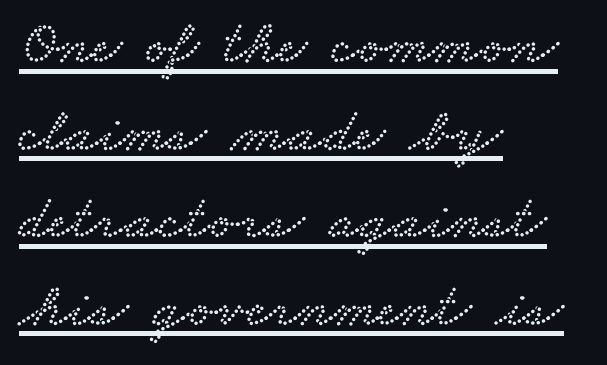
Each line starts at the same left margin while the right side varies. You could not count columns in this text — the font is proportionally spaced. The designer went with a serif here, giving each stem small feet. Baseline-to-baseline distance is the conventional proportion of letter height. Somebody hit Ctrl+U on this one — the words are underlined. The letterforms sit shoulder to shoulder at normal distance.
